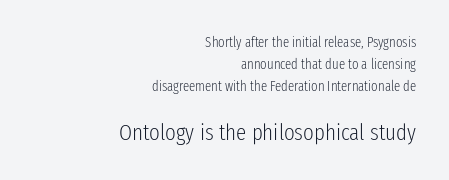
The image shows 23 px text type, upright; set right-aligned, normal line spacing (1.58x), normal letter spacing, not underlined; the second (bottom) block is 1.64x larger.
